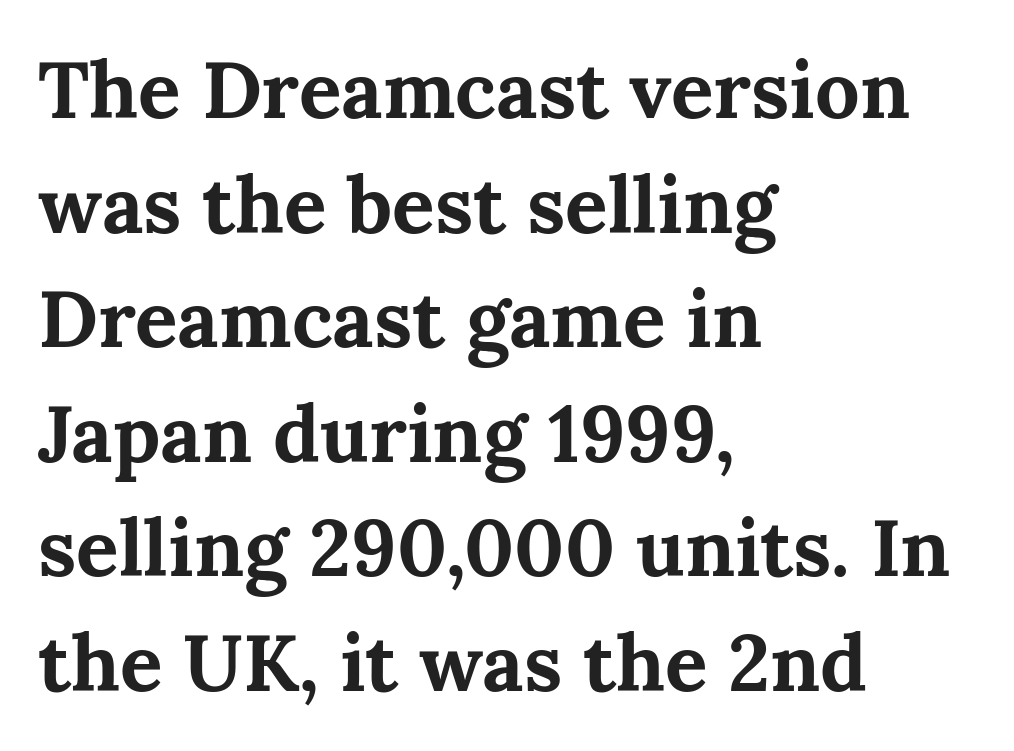
Summary of vertical rhythm: regular, with standard interline spacing. Bold? Absolutely — the strokes are thick and heavy. These lines keep a tight, regular rhythm from letter to letter. Plain, unruled lines of type.
